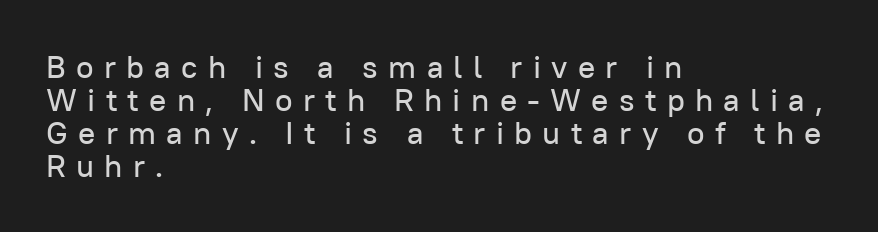
{"serif": "no", "italic": "no", "width": "normal", "stroke_contrast": "low", "x_height": "medium", "monospaced": "no", "underline": "no", "align": "left", "line_spacing": "tight", "line_spacing_ratio": 1.03, "letter_spacing": "wide", "letter_spacing_em": 0.32, "glyph_px": 32}
